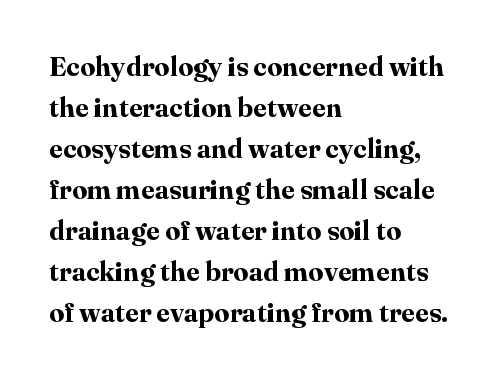
Q: Is the text bold? A: Yes.
Q: Is the text italic (slanted)? A: No, it is upright.
Q: Is the text underlined? A: No.
Q: How is the paragraph aligned? A: Left-aligned.
Q: Is the spacing between letters normal or unusually wide? A: Normal.
Q: Is the spacing between lines tight, normal or loose? A: Normal.
